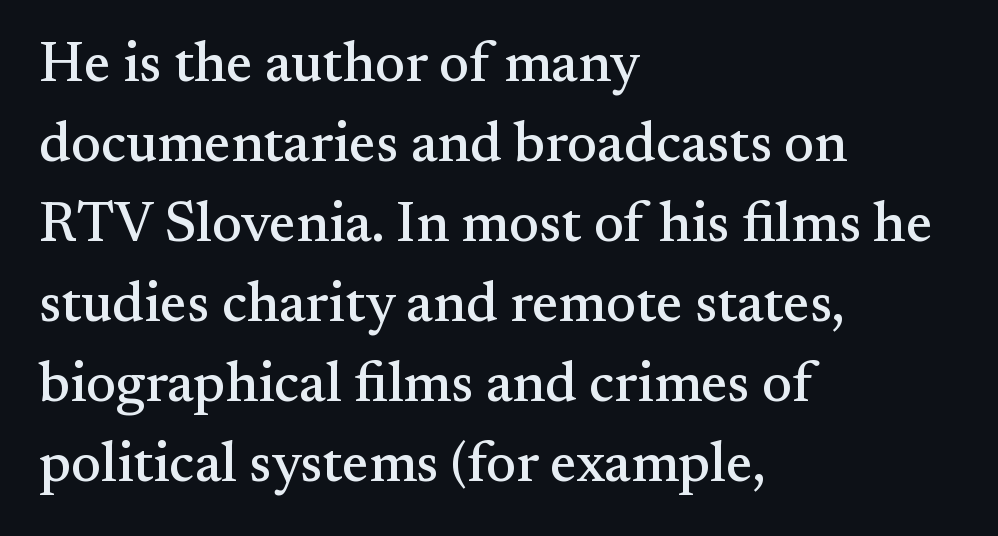
{"serif": "yes", "italic": "no", "width": "normal", "stroke_contrast": "medium", "x_height": "small", "monospaced": "no", "underline": "no", "align": "left", "line_spacing": "normal", "line_spacing_ratio": 1.43, "letter_spacing": "normal", "letter_spacing_em": 0.0, "glyph_px": 56}
